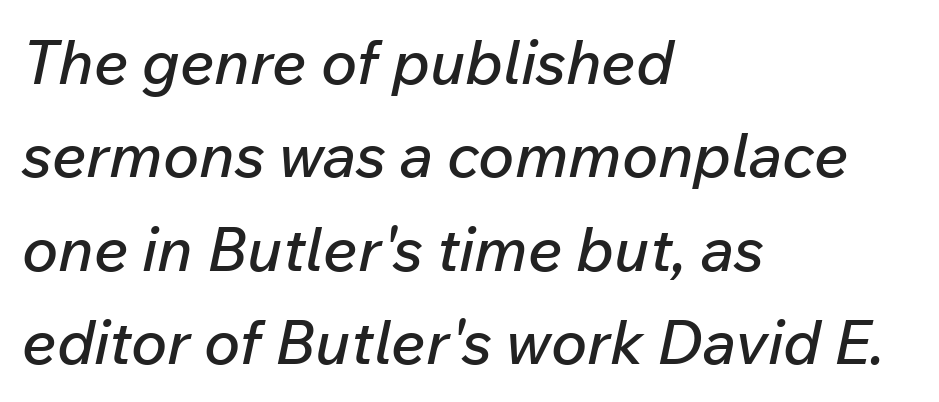
The image shows 61 px text type, italic (leaning right); set left-aligned, normal line spacing (1.53x), normal letter spacing, not underlined; low stroke contrast and a medium x-height.
